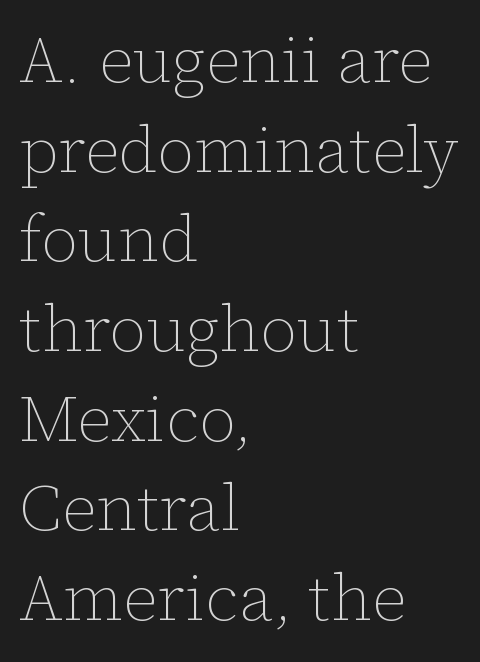
The image shows 65 px thin type, upright; set left-aligned, normal line spacing (1.38x), normal letter spacing, not underlined; low stroke contrast and a medium x-height.
